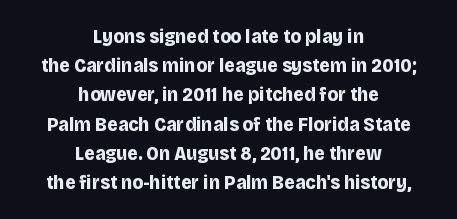
Q: Is the text bold? A: Yes.
Q: Is the text italic (slanted)? A: No, it is upright.
Q: Is the text underlined? A: No.
Q: How is the paragraph aligned? A: Centered.
Q: Is the spacing between letters normal or unusually wide? A: Normal.
Q: Is the spacing between lines tight, normal or loose? A: Normal.
